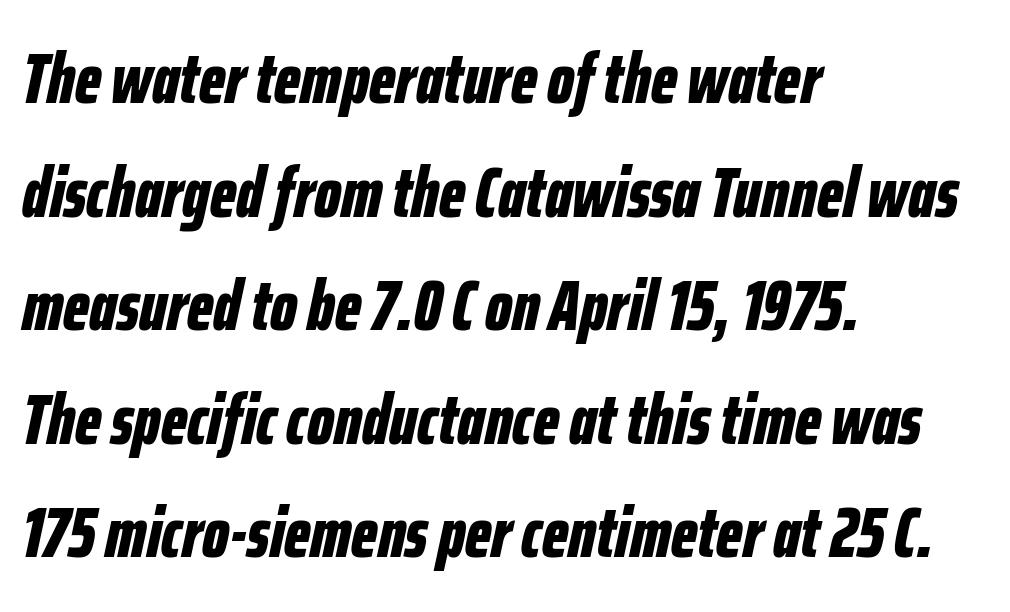
Q: Is the text bold? A: Yes.
Q: Is the text italic (slanted)? A: Yes, it leans right by about 12 degrees.
Q: Is the text underlined? A: No.
Q: How is the paragraph aligned? A: Left-aligned.
Q: Is the spacing between letters normal or unusually wide? A: Normal.
Q: Is the spacing between lines tight, normal or loose? A: Normal.
Q: Width (condensed, normal, or wide)? A: Condensed.
Q: Stroke contrast? A: Low.
Q: x-height? A: Medium.
Q: Monospaced? A: No.
